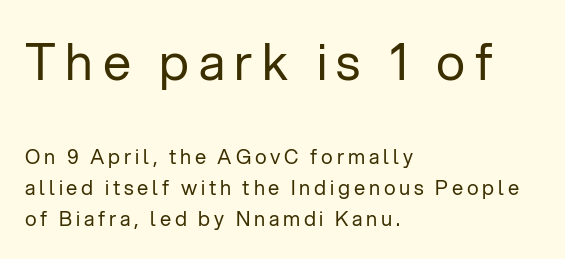
The image shows 50 px regular-weight sans-serif type, upright; set left-aligned, normal line spacing (1.55x), not underlined; the first (top) block is 2.5x larger; low stroke contrast and a medium x-height.
